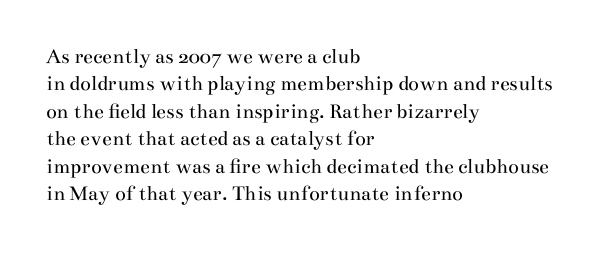
{"italic": "no", "bold": "no", "underline": "no", "align": "left", "line_spacing": "normal", "line_spacing_ratio": 1.25, "letter_spacing": "normal", "letter_spacing_em": 0.0, "glyph_px": 22}
